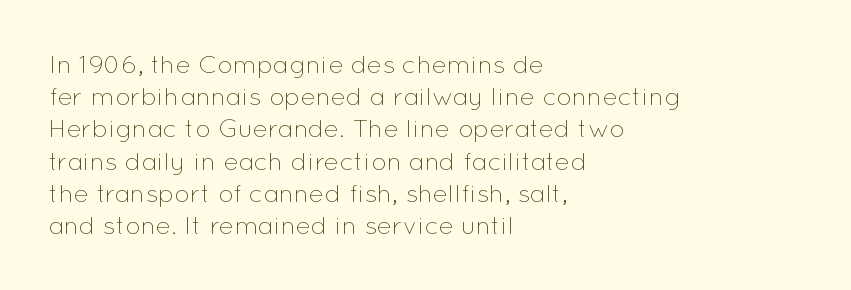
These lines keep a tight, regular rhythm from letter to letter. This sample is left-justified, so line endings fall wherever the words run out. The space between consecutive lines is moderate. Do the letters lean? They stand straight. The passage shown is not underscored anywhere. Stems and bowls with no extra thickness — not bold.
